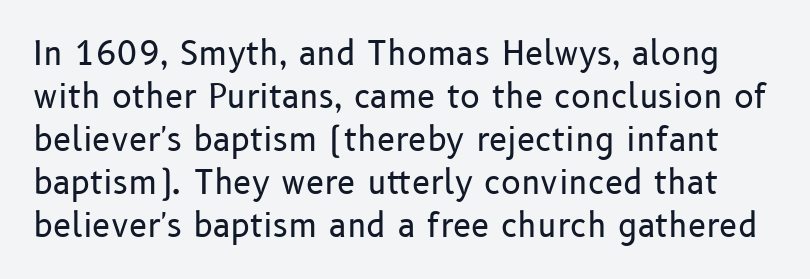
The image shows 33 px regular-weight sans-serif type, upright; set normal line spacing (1.3x), normal letter spacing, not underlined; low stroke contrast and a medium x-height.
